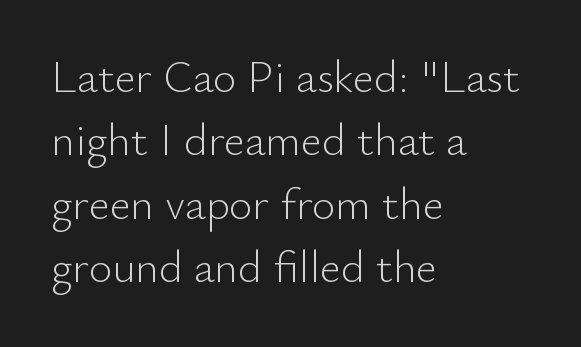
Q: Is the text bold? A: No.
Q: Is the text italic (slanted)? A: No, it is upright.
Q: Is the typeface a serif or a sans-serif typeface? A: Sans-serif.
Q: Is the text underlined? A: No.
Q: How is the paragraph aligned? A: Left-aligned.
Q: Is the spacing between letters normal or unusually wide? A: Normal.
Q: Is the spacing between lines tight, normal or loose? A: Normal.
Q: Width (condensed, normal, or wide)? A: Normal.
Q: Stroke contrast? A: Low.
Q: x-height? A: Small.
Q: Monospaced? A: No.
